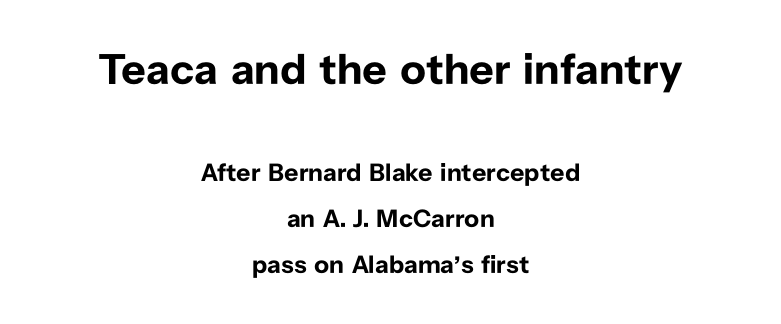
{"serif": "no", "italic": "no", "bold": "yes", "weight": "bold", "width": "normal", "stroke_contrast": "low", "x_height": "medium", "monospaced": "no", "underline": "no", "align": "center", "line_spacing_ratio": 1.84, "letter_spacing": "normal", "letter_spacing_em": 0.0, "larger_block": "first", "size_ratio": 1.72, "glyph_px": 43}
